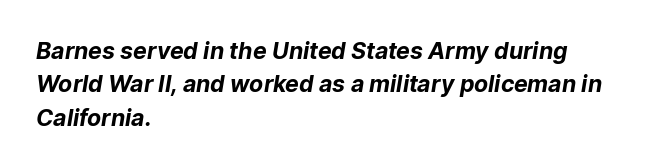
The image shows 23 px bold type; set left-aligned, normal line spacing (1.45x), normal letter spacing, not underlined.
